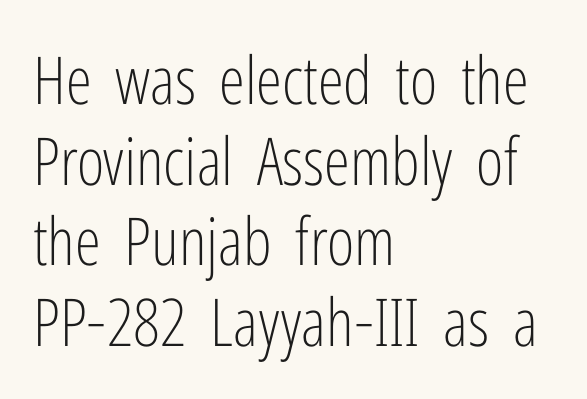
Honestly, there is no underline to notice here at all. Each stroke keeps to a modest, everyday thickness or less. There is no visible air inserted between adjacent glyphs. Designer's note — italics off, roman on. Here the designer chose a conventional face with non-uniform glyph widths. Every row of glyphs begins at an identical x-position on the left.
